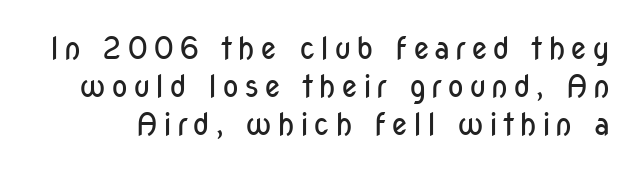
{"serif": "no", "italic": "no", "bold": "no", "weight": "regular", "width": "condensed", "stroke_contrast": "low", "x_height": "medium", "monospaced": "no", "underline": "no", "line_spacing_ratio": 1.22, "glyph_px": 31}
